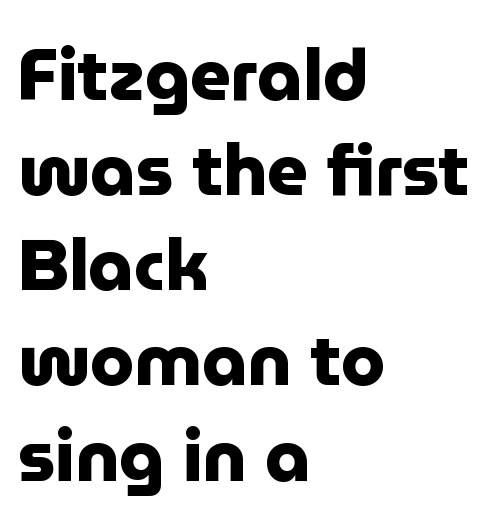
{"serif": "no", "italic": "no", "bold": "yes", "weight": "heavy", "width": "normal", "stroke_contrast": "low", "x_height": "medium", "monospaced": "no", "underline": "no", "align": "left", "line_spacing": "normal", "line_spacing_ratio": 1.34, "letter_spacing": "normal", "letter_spacing_em": 0.0, "glyph_px": 71}
